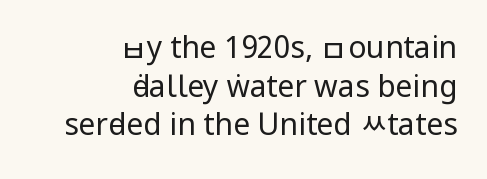
The rendering uses a moderate line-height, typical for paragraphs. Serifs: no, the terminals of the letterforms are clean. Descenders are the only things crossing below the line. Every stem runs plumb, perpendicular to the baseline. Reading down the block, your eye finds every line finishing at a fixed right position. The letterforms sit at book weight or below.
